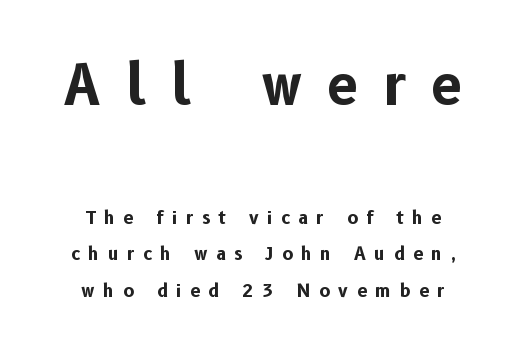
{"serif": "no", "italic": "no", "bold": "yes", "weight": "bold", "width": "normal", "stroke_contrast": "low", "x_height": "medium", "monospaced": "no", "underline": "no", "line_spacing": "loose", "line_spacing_ratio": 2.02, "letter_spacing": "wide", "letter_spacing_em": 0.47, "larger_block": "first", "size_ratio": 3.06, "glyph_px": 55}
